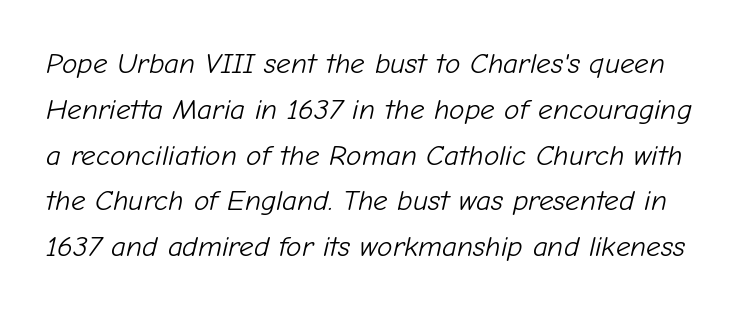
{"italic": "yes", "lean": "right", "slant_degrees": 12, "bold": "no", "weight": "light", "width": "normal", "stroke_contrast": "low", "x_height": "medium", "monospaced": "no", "underline": "no", "line_spacing": "normal", "line_spacing_ratio": 1.58, "letter_spacing": "normal", "letter_spacing_em": 0.0, "glyph_px": 29}
